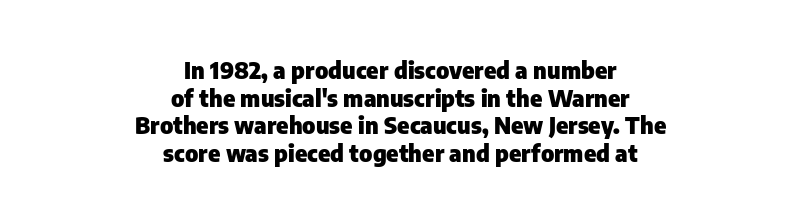
Designer's note — italics off, roman on. A clean baseline with only descenders dipping below it. Look at the tracking — it's just the regular setting, nothing added. Chunky letters — that's bold for sure.
